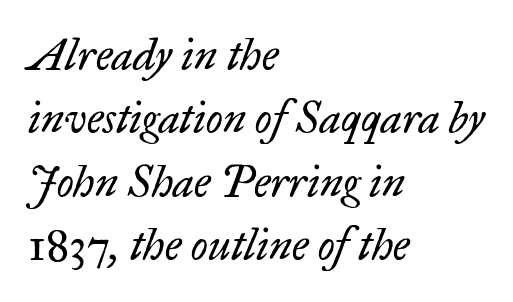
{"serif": "yes", "italic": "yes", "lean": "right", "slant_degrees": 17, "bold": "no", "weight": "regular", "width": "normal", "stroke_contrast": "low", "x_height": "small", "monospaced": "no", "underline": "no", "align": "left", "line_spacing": "normal", "line_spacing_ratio": 1.44, "letter_spacing": "normal", "letter_spacing_em": 0.0, "glyph_px": 44}
